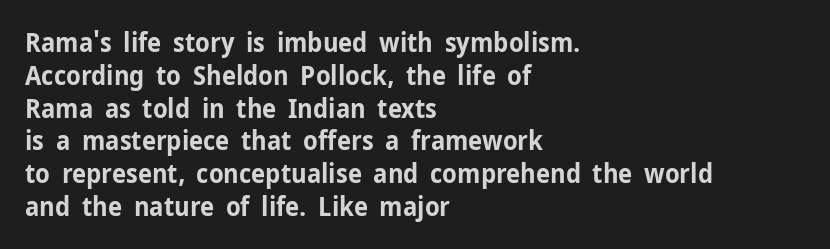
The image shows 26 px bold type, upright; set left-aligned, normal line spacing (1.26x), normal letter spacing, not underlined.
